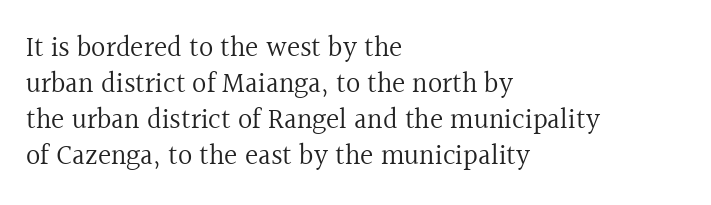
The image shows 28 px regular-weight serif type, upright; set left-aligned, normal line spacing (1.28x), normal letter spacing, not underlined; a medium x-height.
